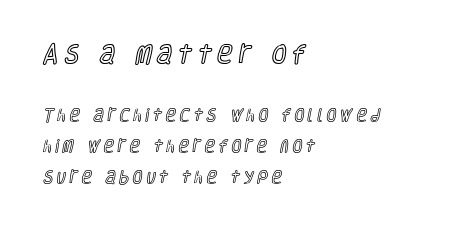
{"underline": "no", "align": "left", "line_spacing": "loose", "line_spacing_ratio": 2.23, "letter_spacing": "wide", "letter_spacing_em": 0.27, "larger_block": "first", "size_ratio": 1.5, "glyph_px": 21}
